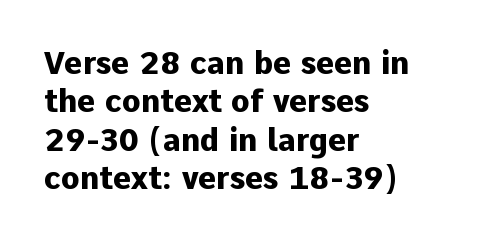
The image shows 31 px heavy sans-serif type, upright; set left-aligned, line spacing 1.24x, normal letter spacing, not underlined; low stroke contrast and a medium x-height.
